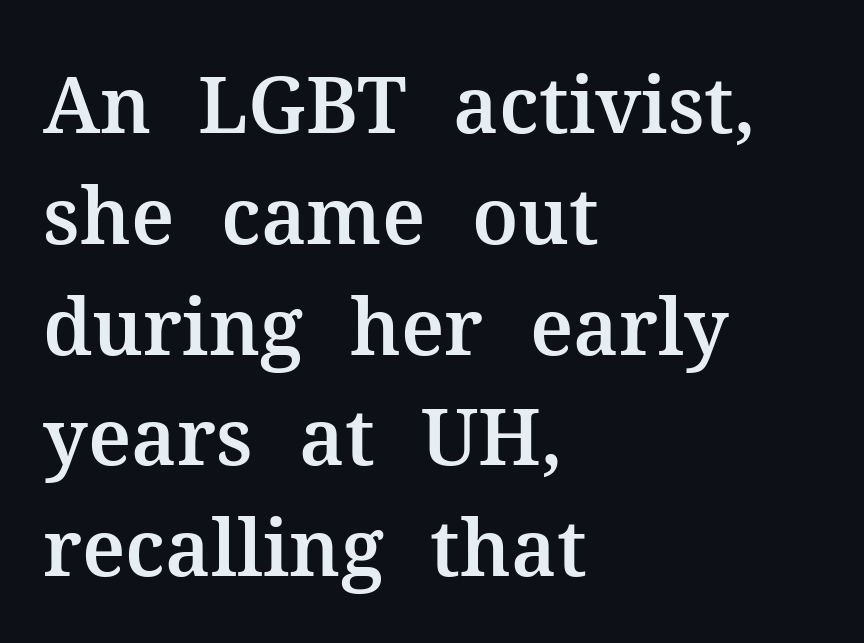
The image shows 78 px serif type, upright; set left-aligned, normal line spacing (1.42x), normal letter spacing, not underlined; medium stroke contrast and a medium x-height.
